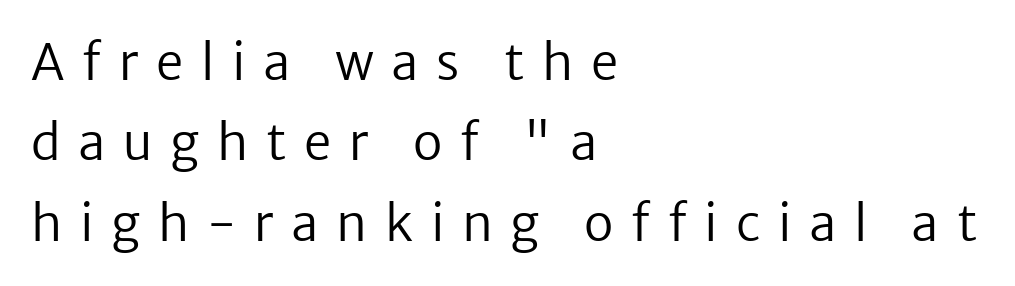
The image shows 49 px regular-weight sans-serif type, upright; set left-aligned, normal line spacing (1.64x), unusually wide letter spacing (+0.36 em), not underlined; low stroke contrast and a medium x-height.
